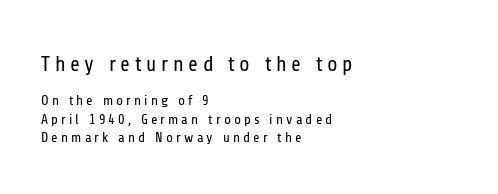
The image shows 21 px text type, upright; set left-aligned, normal line spacing (1.31x), unusually wide letter spacing (+0.22 em), not underlined; the first (top) block is 1.5x larger.
